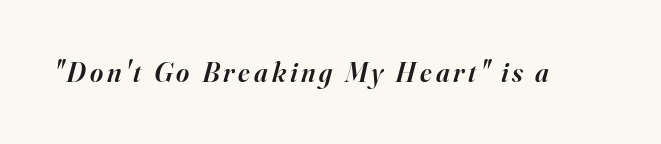
Style check: oblique. This sample uses a serif face. The font is running at a semibold setting, under full bold. The area under the type is left untouched. The passage shown is typed in a proportional face where columns would drift.
